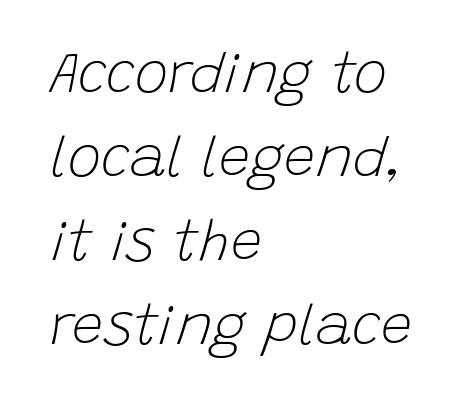
Q: Is the text bold? A: No.
Q: Is the text italic (slanted)? A: Yes, it leans right by about 15 degrees.
Q: Is the text underlined? A: No.
Q: How is the paragraph aligned? A: Left-aligned.
Q: Is the spacing between letters normal or unusually wide? A: Normal.
Q: Is the spacing between lines tight, normal or loose? A: Normal.
Q: Width (condensed, normal, or wide)? A: Normal.
Q: Stroke contrast? A: Low.
Q: x-height? A: Large.
Q: Monospaced? A: No.
